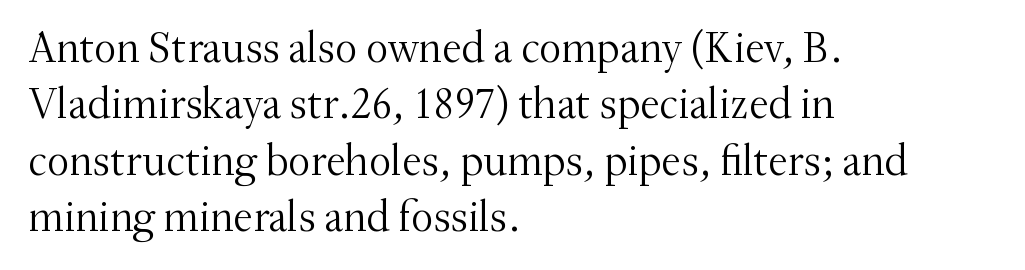
Spacing verdict: proportional, widths tailored to each character. Italic? Not at all — the glyphs are vertical. The letters carry serifs — small finishing strokes at the ends of their stems. Check under the words: just untouched page. Is this a heavy cut? Hardly; it is regular or lighter. This sample is left-justified, so line endings fall wherever the words run out.
